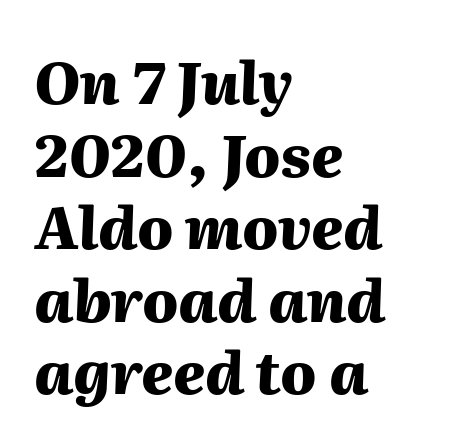
{"italic": "yes", "lean": "right", "slant_degrees": 2, "bold": "yes", "weight": "heavy", "width": "normal", "stroke_contrast": "medium", "x_height": "medium", "monospaced": "no", "underline": "no", "align": "left", "line_spacing_ratio": 1.23, "letter_spacing": "normal", "letter_spacing_em": 0.0, "glyph_px": 59}
